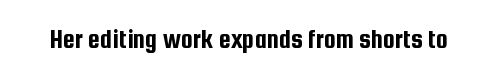
This rendering leaves character spacing at its baseline value. Has an underline been added? It has not. No italicization has been applied; the sample stays upright.
